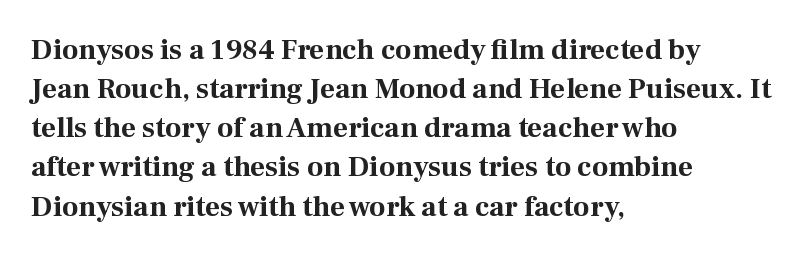
{"serif": "yes", "italic": "no", "bold": "yes", "weight": "bold", "width": "normal", "stroke_contrast": "medium", "x_height": "medium", "monospaced": "no", "underline": "no", "align": "left", "line_spacing": "normal", "line_spacing_ratio": 1.35, "letter_spacing": "normal", "letter_spacing_em": 0.0, "glyph_px": 29}
